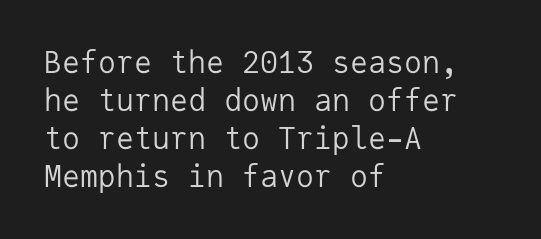
The image shows 30 px regular-weight sans-serif type, upright, monospaced; set left-aligned, normal line spacing (1.27x), normal letter spacing, not underlined; low stroke contrast and a medium x-height.
